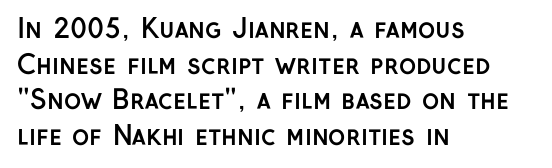
The image shows 26 px bold type, upright; set left-aligned, normal line spacing (1.37x), normal letter spacing, not underlined.
